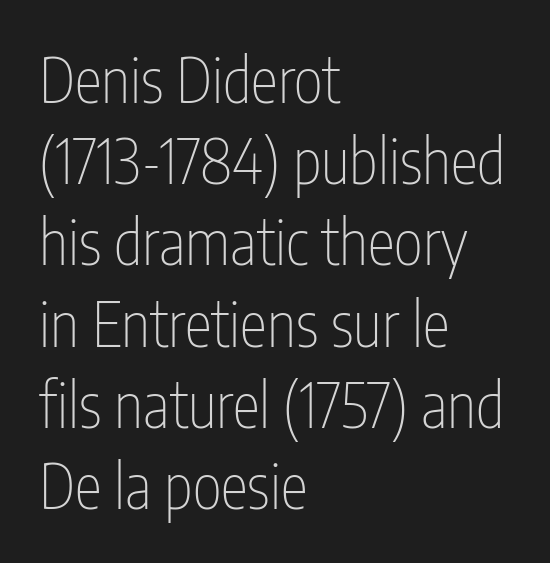
Q: Is the text bold? A: No.
Q: Is the text italic (slanted)? A: No, it is upright.
Q: Is the typeface a serif or a sans-serif typeface? A: Sans-serif.
Q: Is the text underlined? A: No.
Q: How is the paragraph aligned? A: Left-aligned.
Q: Is the spacing between letters normal or unusually wide? A: Normal.
Q: Is the spacing between lines tight, normal or loose? A: Normal.
Q: Width (condensed, normal, or wide)? A: Condensed.
Q: Stroke contrast? A: Low.
Q: x-height? A: Medium.
Q: Monospaced? A: No.
